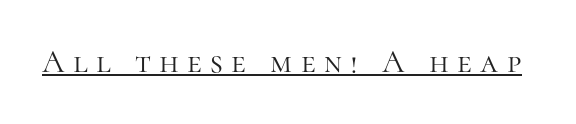
{"serif": "yes", "italic": "no", "bold": "no", "weight": "light", "width": "normal", "stroke_contrast": "high", "x_height": "medium", "monospaced": "no", "underline": "yes", "letter_spacing": "wide", "letter_spacing_em": 0.26, "glyph_px": 32}
